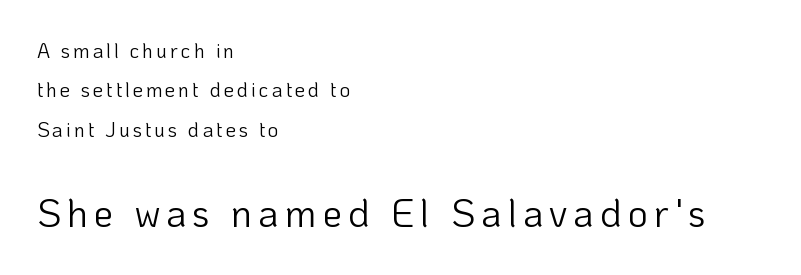
{"serif": "no", "italic": "no", "bold": "no", "weight": "light", "width": "normal", "stroke_contrast": "low", "x_height": "medium", "monospaced": "no", "underline": "no", "align": "left", "line_spacing": "loose", "line_spacing_ratio": 1.97, "larger_block": "second", "size_ratio": 1.95, "glyph_px": 39}
